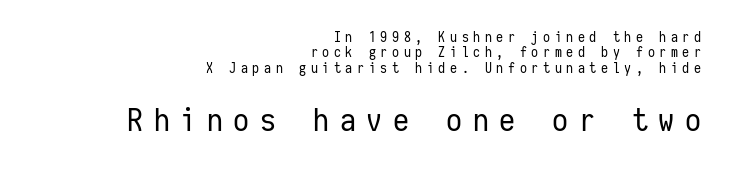
{"serif": "no", "italic": "no", "bold": "no", "weight": "regular", "width": "condensed", "stroke_contrast": "low", "x_height": "medium", "monospaced": "yes", "underline": "no", "align": "right", "line_spacing": "tight", "line_spacing_ratio": 1.09, "letter_spacing": "wide", "letter_spacing_em": 0.33, "larger_block": "second", "size_ratio": 2.29, "glyph_px": 32}
